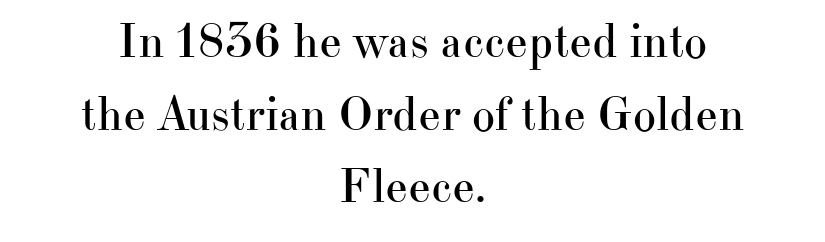
Quick note: underline off. These glyphs show unthickened strokes, regular width or finer. Tall strokes in this sample are plumb rather than angled. Is the block centered? Yes — each line is placed symmetrically about the middle.
